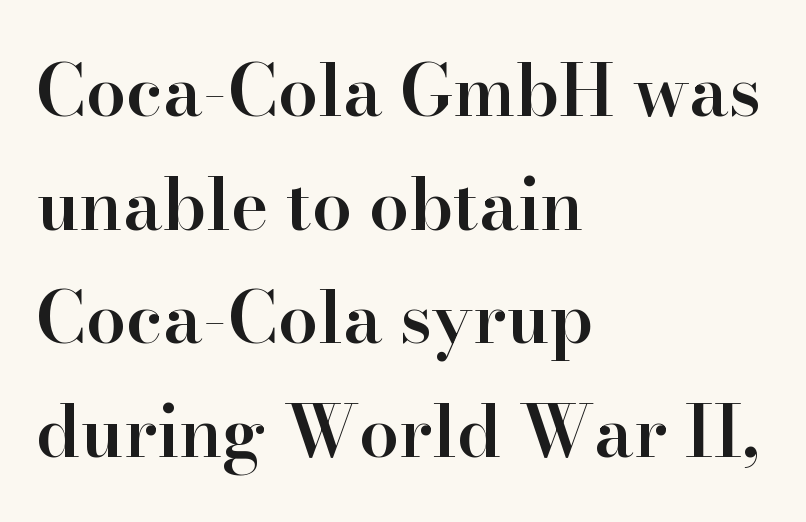
Compared with a centered layout, this one pins lines to the left instead. Heft: intermediate — a semibold. Posture: straight, roman, zero tilt. These lines are rendered in a variable-pitch font. A clean baseline with only descenders dipping below it.
